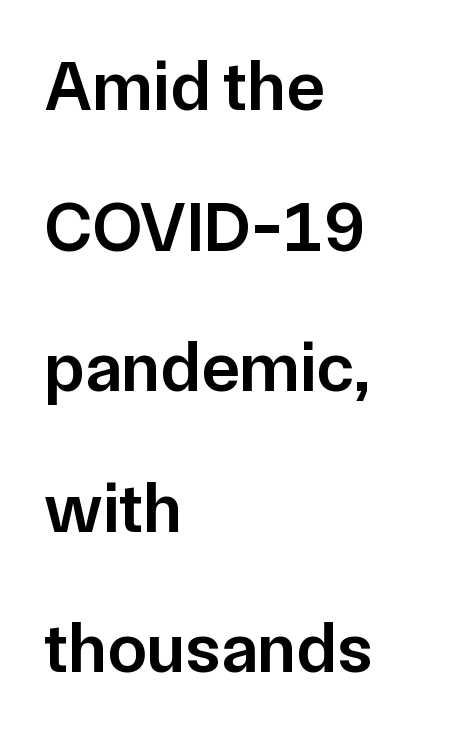
{"serif": "no", "italic": "no", "bold": "semi", "weight": "semibold", "width": "normal", "stroke_contrast": "low", "x_height": "medium", "monospaced": "no", "underline": "no", "align": "left", "line_spacing": "loose", "line_spacing_ratio": 1.98, "letter_spacing": "normal", "letter_spacing_em": 0.0, "glyph_px": 71}
